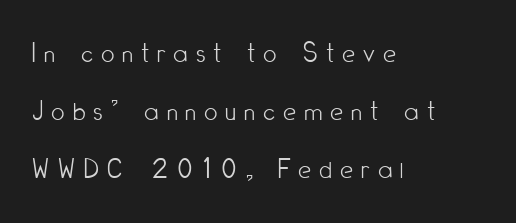
{"serif": "no", "italic": "no", "bold": "no", "weight": "light", "width": "condensed", "stroke_contrast": "low", "x_height": "small", "monospaced": "no", "underline": "no", "align": "left", "line_spacing": "loose", "line_spacing_ratio": 2.0, "letter_spacing": "wide", "letter_spacing_em": 0.28, "glyph_px": 29}
